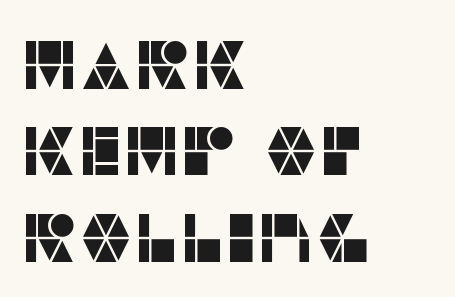
Each row of text sits above clean, open space. These lines are rendered in a variable-pitch font. A typesetter would label this face a sans. Tracking value appears to be zero — textbook default spacing. Rendered with straight, roman letterforms.
